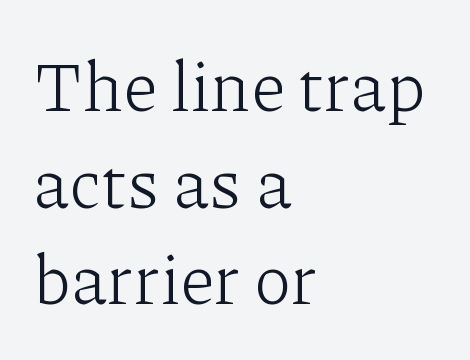
The typesetter chose a ragged-right arrangement here. Honestly, the row spacing looks completely unremarkable. The rendering uses natural spacing where letterforms have individual widths. Compared with typical body copy, the letter spacing here is the same. The letterforms sit at book weight or below.
